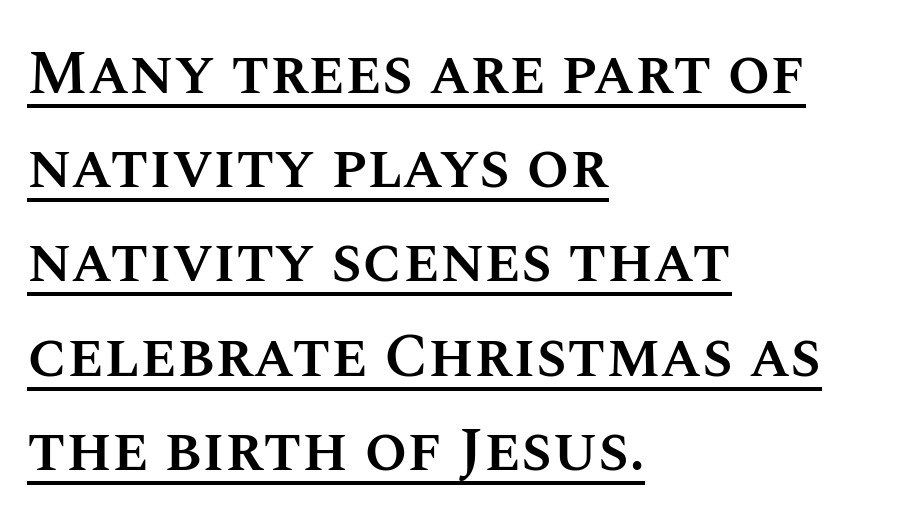
{"italic": "no", "bold": "semi", "weight": "semibold", "width": "normal", "stroke_contrast": "medium", "x_height": "large", "monospaced": "no", "underline": "yes", "align": "left", "line_spacing": "normal", "line_spacing_ratio": 1.52, "letter_spacing": "normal", "letter_spacing_em": 0.0, "glyph_px": 62}
